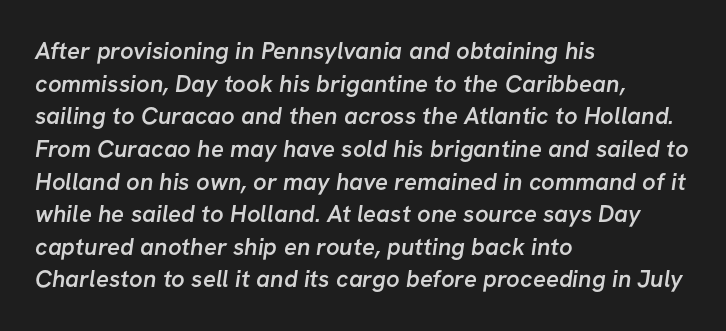
{"bold": "semi", "underline": "no", "align": "left", "line_spacing": "normal", "line_spacing_ratio": 1.36, "letter_spacing": "normal", "letter_spacing_em": 0.0, "glyph_px": 24}
